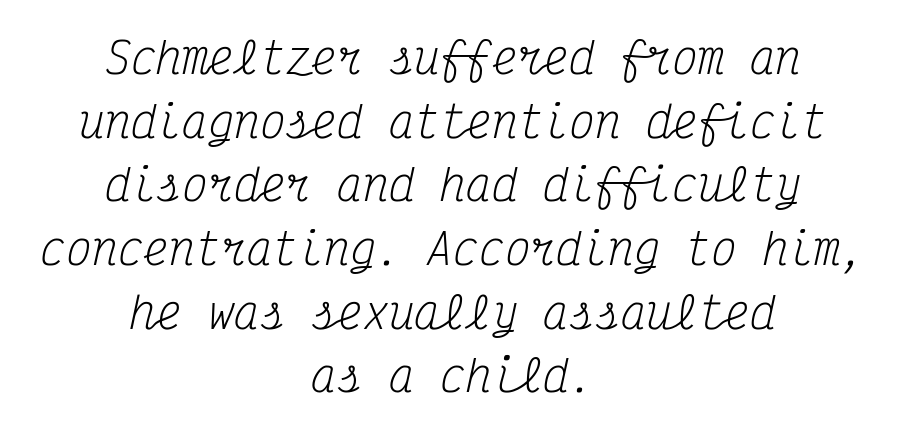
Q: Is the text bold? A: No.
Q: Is the text italic (slanted)? A: Yes, it leans right by about 12 degrees.
Q: Is the typeface a serif or a sans-serif typeface? A: Serif.
Q: Is the text underlined? A: No.
Q: How is the paragraph aligned? A: Centered.
Q: Is the spacing between letters normal or unusually wide? A: Normal.
Q: Is the spacing between lines tight, normal or loose? A: Normal.
Q: Width (condensed, normal, or wide)? A: Condensed.
Q: Stroke contrast? A: Medium.
Q: x-height? A: Medium.
Q: Monospaced? A: Yes.
